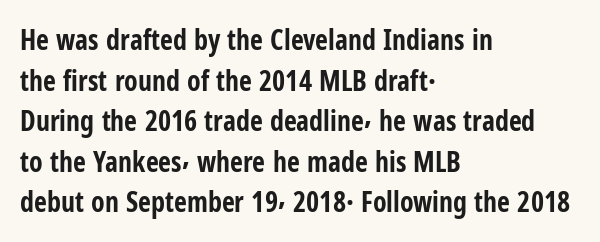
Every character sits straight up, as roman type does. Nope, no serifs anywhere on these letters. Looks like regular typesetting: each glyph gets only the width it needs. Leading matches the norm, producing a regular column.
